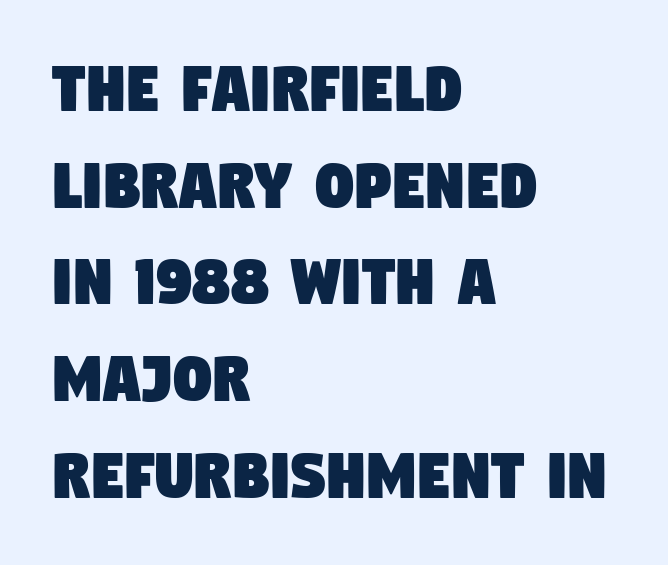
Each new line begins a customary step beneath the previous one. The strip under each line holds only bare page. You could not count columns in this text — the font is proportionally spaced. The letters carry no serifs — their stems end cleanly without finishing strokes. What stands out about the letter spacing? Nothing — it is the standard amount.
